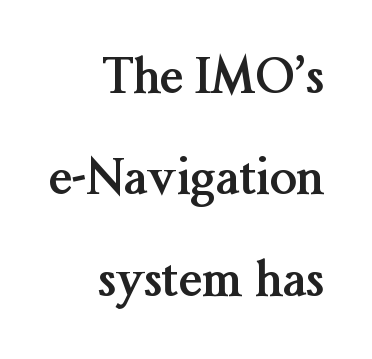
The image shows 48 px semibold serif type, upright; set right-aligned, loose line spacing (2.11x), normal letter spacing, not underlined; medium stroke contrast and a medium x-height.
